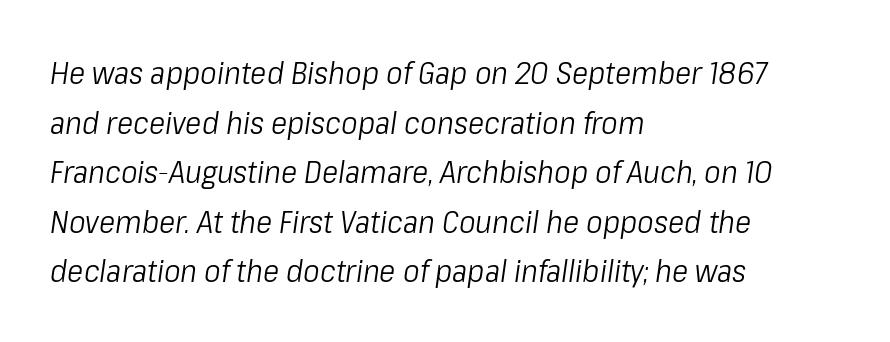
Q: Is the text bold? A: No.
Q: Is the text italic (slanted)? A: Yes, it leans right by about 8 degrees.
Q: Is the text underlined? A: No.
Q: How is the paragraph aligned? A: Left-aligned.
Q: Is the spacing between letters normal or unusually wide? A: Normal.
Q: Is the spacing between lines tight, normal or loose? A: Normal.
Q: Width (condensed, normal, or wide)? A: Condensed.
Q: Stroke contrast? A: Low.
Q: x-height? A: Medium.
Q: Monospaced? A: No.
